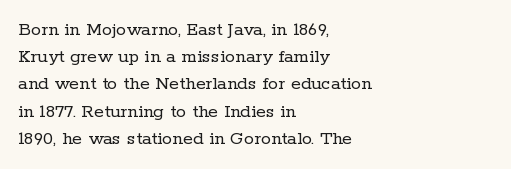
{"italic": "no", "bold": "no", "underline": "no", "align": "left", "line_spacing": "normal", "line_spacing_ratio": 1.36, "letter_spacing": "normal", "letter_spacing_em": 0.0, "glyph_px": 20}
